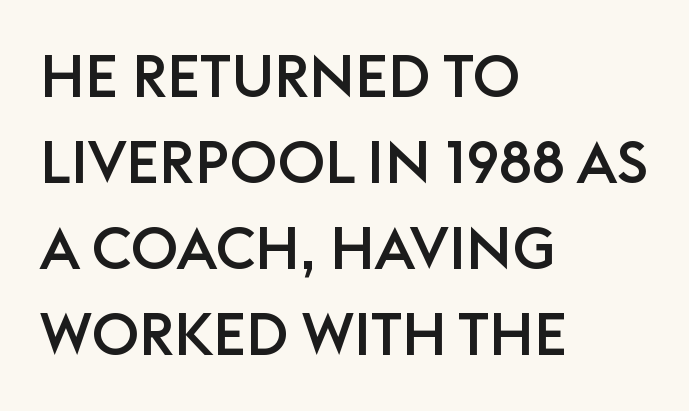
{"serif": "no", "italic": "no", "width": "normal", "stroke_contrast": "low", "x_height": "large", "monospaced": "no", "underline": "no", "align": "left", "line_spacing": "normal", "line_spacing_ratio": 1.46, "letter_spacing": "normal", "letter_spacing_em": 0.0, "glyph_px": 59}
